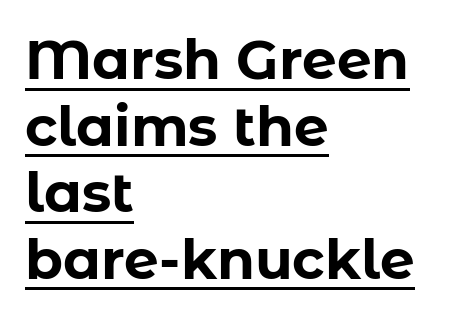
In designer terms, the underline attribute is active on this setting. The type family on display is of the sans-serif kind. Plenty of ink on the page — the face is bold. Ascenders rise straight up at ninety degrees.
